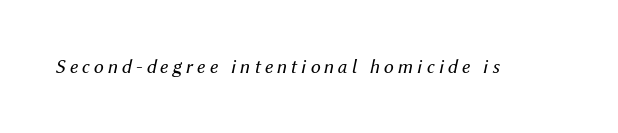
Q: Is the text bold? A: No.
Q: Is the text italic (slanted)? A: Yes, it leans right by about 12 degrees.
Q: Is the text underlined? A: No.
Q: Is the spacing between letters normal or unusually wide? A: Unusually wide.
